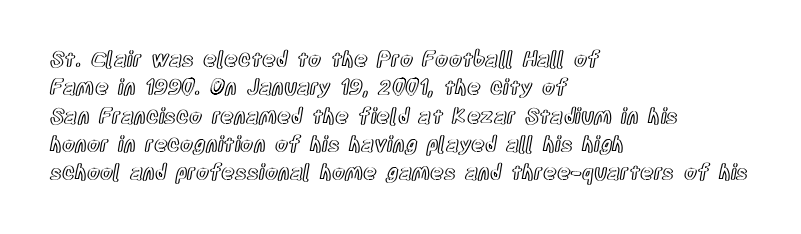
Q: Is the text italic (slanted)? A: Yes.
Q: Is the text underlined? A: No.
Q: How is the paragraph aligned? A: Left-aligned.
Q: Is the spacing between letters normal or unusually wide? A: Normal.
Q: Is the spacing between lines tight, normal or loose? A: Normal.
